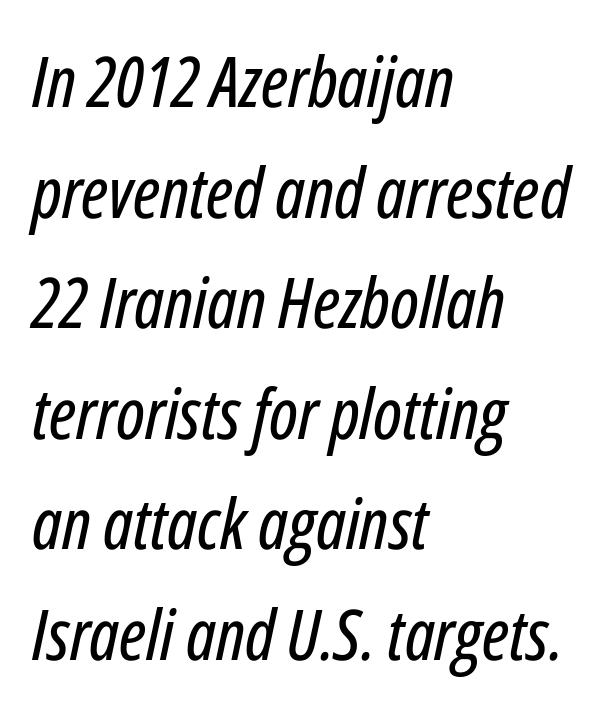
{"italic": "yes", "lean": "right", "slant_degrees": 12, "width": "condensed", "stroke_contrast": "low", "x_height": "medium", "monospaced": "no", "underline": "no", "align": "left", "line_spacing": "normal", "line_spacing_ratio": 1.58, "letter_spacing": "normal", "letter_spacing_em": 0.0, "glyph_px": 70}
